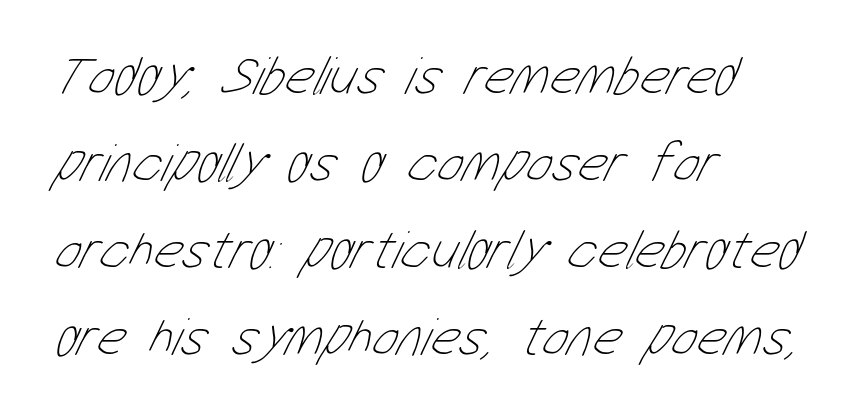
Q: Is the text bold? A: No.
Q: Is the text underlined? A: No.
Q: How is the paragraph aligned? A: Left-aligned.
Q: Is the spacing between letters normal or unusually wide? A: Normal.
Q: Is the spacing between lines tight, normal or loose? A: Normal.
Q: Width (condensed, normal, or wide)? A: Condensed.
Q: Stroke contrast? A: Low.
Q: x-height? A: Medium.
Q: Monospaced? A: No.
